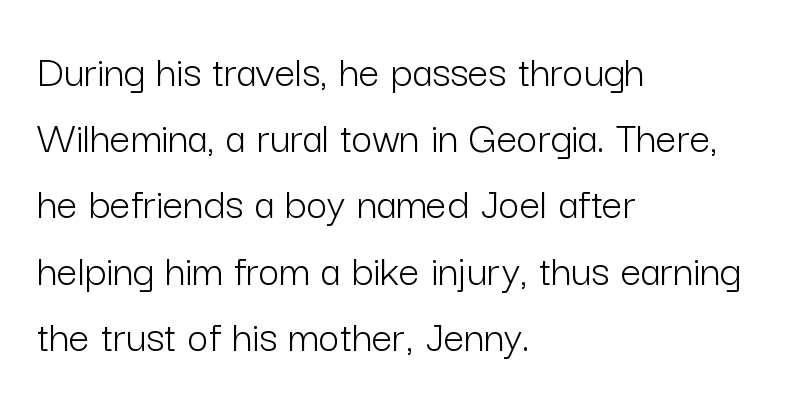
This sample uses an upright cut, with every glyph sitting square on the baseline. Letterform terminals end flat and unadorned throughout the passage. Stems here are at most as thick as an everyday book face. Note the varied advance widths — an 'i' is clearly narrower than an 'm'. Alignment: flush left.
